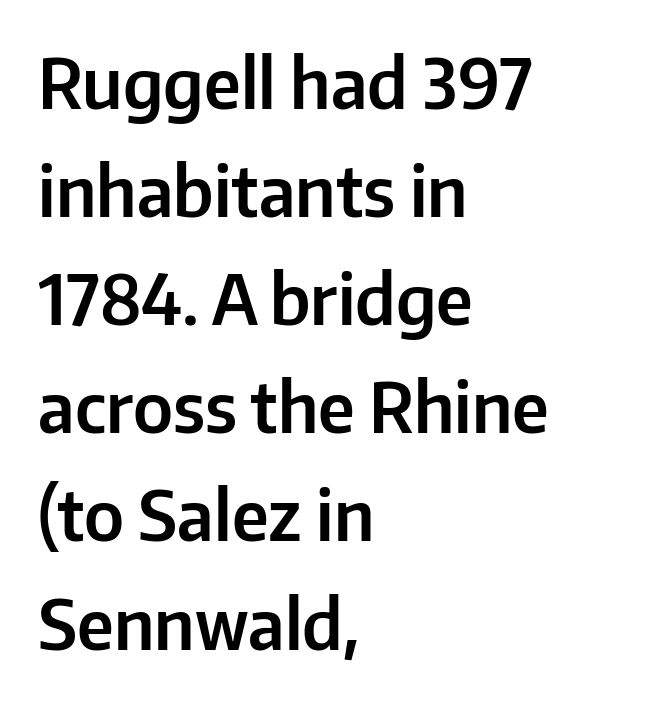
{"serif": "no", "italic": "no", "width": "normal", "stroke_contrast": "low", "x_height": "medium", "monospaced": "no", "underline": "no", "align": "left", "line_spacing": "normal", "line_spacing_ratio": 1.59, "letter_spacing": "normal", "letter_spacing_em": 0.0, "glyph_px": 68}
